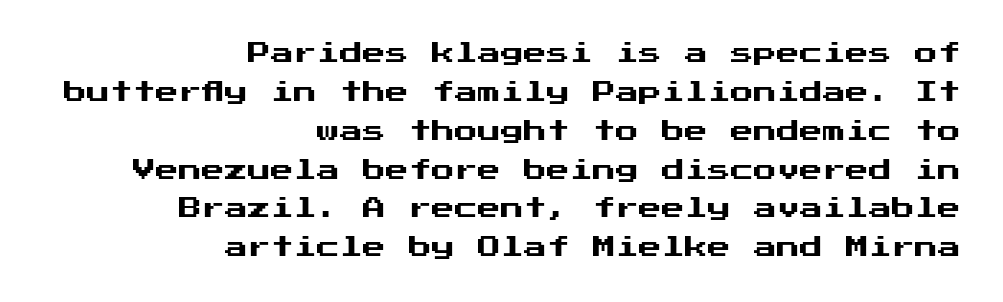
Q: Is the text italic (slanted)? A: No, it is upright.
Q: Is the text underlined? A: No.
Q: How is the paragraph aligned? A: Right-aligned.
Q: Is the spacing between letters normal or unusually wide? A: Normal.
Q: Is the spacing between lines tight, normal or loose? A: Normal.
